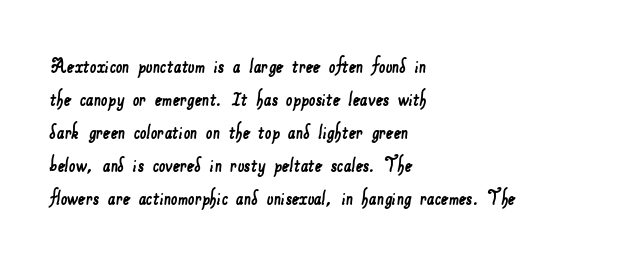
The image shows 23 px text type; set left-aligned, normal line spacing (1.44x), normal letter spacing, not underlined.
